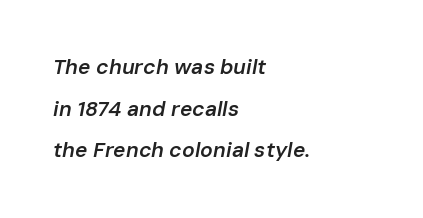
{"italic": "yes", "lean": "right", "slant_degrees": 10, "bold": "semi", "underline": "no", "align": "left", "line_spacing": "loose", "line_spacing_ratio": 1.98, "letter_spacing": "normal", "letter_spacing_em": 0.0, "glyph_px": 21}
